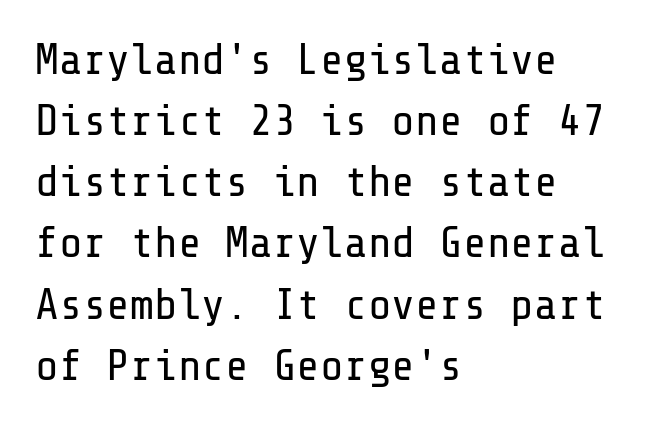
Q: Is the text bold? A: No.
Q: Is the text italic (slanted)? A: No, it is upright.
Q: Is the typeface a serif or a sans-serif typeface? A: Sans-serif.
Q: Is the text underlined? A: No.
Q: How is the paragraph aligned? A: Left-aligned.
Q: Is the spacing between letters normal or unusually wide? A: Normal.
Q: Is the spacing between lines tight, normal or loose? A: Normal.
Q: Width (condensed, normal, or wide)? A: Normal.
Q: Stroke contrast? A: Low.
Q: x-height? A: Medium.
